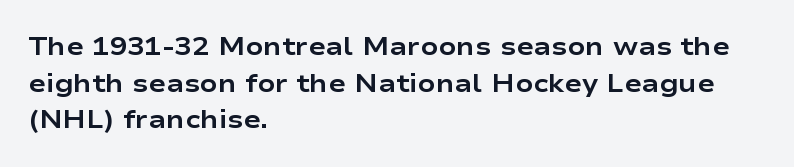
{"italic": "no", "bold": "yes", "underline": "no", "align": "left", "line_spacing": "normal", "line_spacing_ratio": 1.41, "letter_spacing": "normal", "letter_spacing_em": 0.0, "glyph_px": 26}
